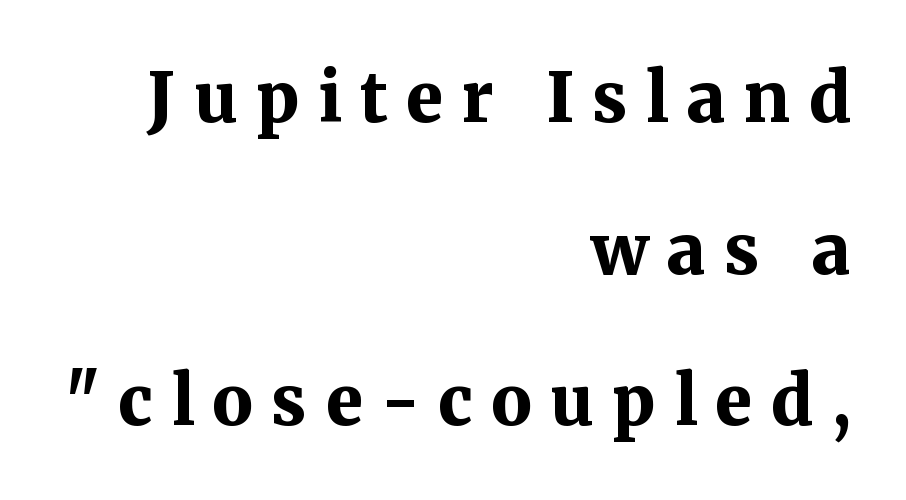
Q: Is the text bold? A: Yes.
Q: Is the text italic (slanted)? A: No, it is upright.
Q: Is the typeface a serif or a sans-serif typeface? A: Serif.
Q: Is the text underlined? A: No.
Q: How is the paragraph aligned? A: Right-aligned.
Q: Is the spacing between letters normal or unusually wide? A: Unusually wide.
Q: Is the spacing between lines tight, normal or loose? A: Loose.
Q: Width (condensed, normal, or wide)? A: Normal.
Q: Stroke contrast? A: Medium.
Q: x-height? A: Medium.
Q: Monospaced? A: No.
